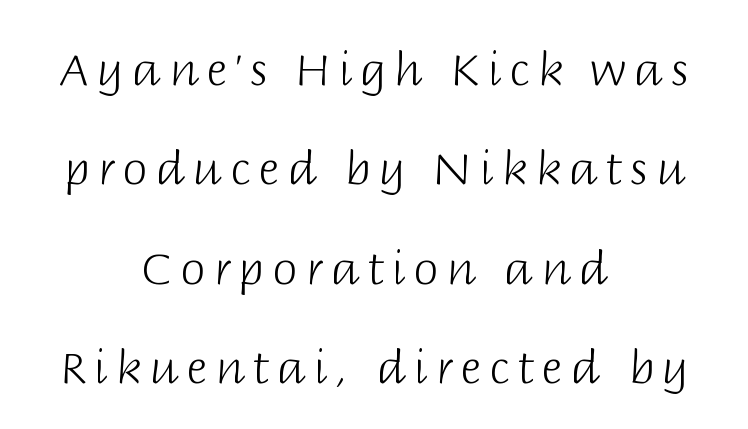
{"serif": "no", "italic": "no", "bold": "no", "weight": "light", "width": "normal", "stroke_contrast": "low", "x_height": "large", "monospaced": "no", "underline": "no", "align": "center", "line_spacing": "loose", "line_spacing_ratio": 2.21, "glyph_px": 45}
